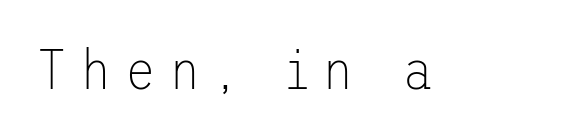
The image shows 57 px thin sans-serif type, upright; set unusually wide letter spacing (+0.23 em), not underlined; low stroke contrast and a medium x-height.
